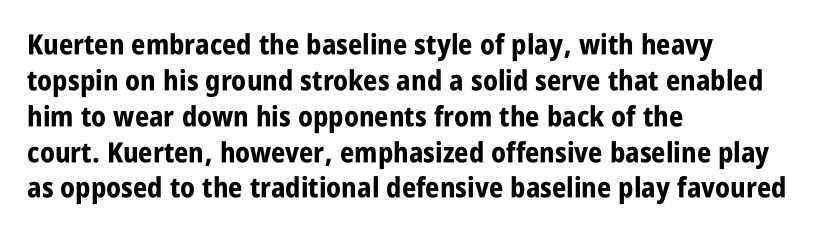
Q: Is the text bold? A: Yes.
Q: Is the text italic (slanted)? A: No, it is upright.
Q: Is the typeface a serif or a sans-serif typeface? A: Sans-serif.
Q: Is the text underlined? A: No.
Q: How is the paragraph aligned? A: Left-aligned.
Q: Is the spacing between letters normal or unusually wide? A: Normal.
Q: Is the spacing between lines tight, normal or loose? A: Normal.
Q: Width (condensed, normal, or wide)? A: Condensed.
Q: Stroke contrast? A: Low.
Q: x-height? A: Large.
Q: Monospaced? A: No.
